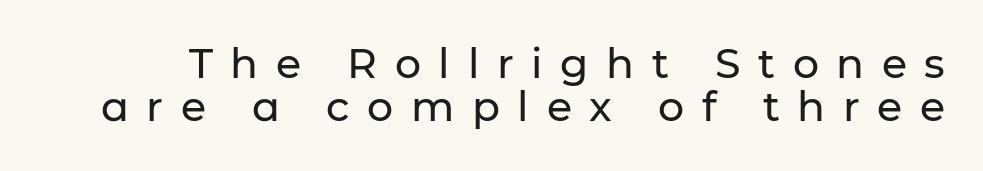
Q: Is the text italic (slanted)? A: No, it is upright.
Q: Is the typeface a serif or a sans-serif typeface? A: Sans-serif.
Q: Is the text underlined? A: No.
Q: Is the spacing between letters normal or unusually wide? A: Unusually wide.
Q: Is the spacing between lines tight, normal or loose? A: Tight.
Q: Width (condensed, normal, or wide)? A: Normal.
Q: Stroke contrast? A: Low.
Q: x-height? A: Medium.
Q: Monospaced? A: No.
